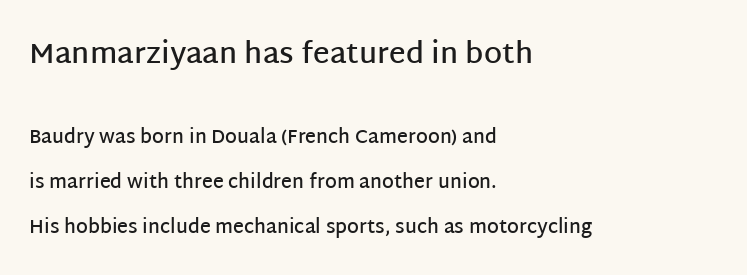
Quick note: not italic, upright. A bare baseline throughout the passage. If you drew a ruler down the left edge, every line would touch it. Compared with typical paragraphs, the rows here are farther apart. You could not count columns in this text — the font is proportionally spaced. Note: larger setting up top, smaller setting below.
